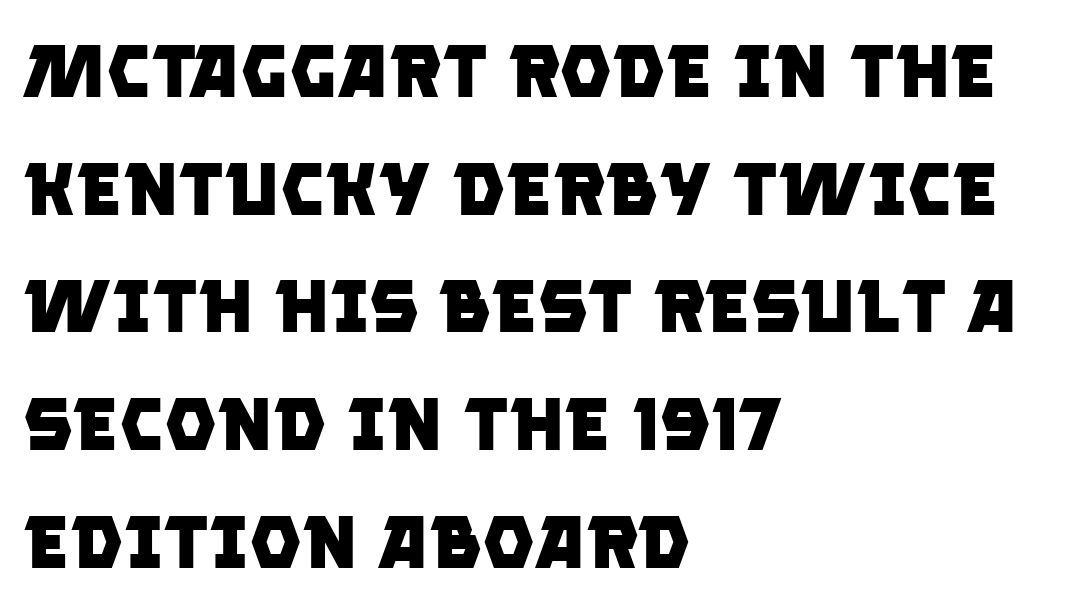
Q: Is the text bold? A: Yes.
Q: Is the typeface a serif or a sans-serif typeface? A: Sans-serif.
Q: Is the text underlined? A: No.
Q: How is the paragraph aligned? A: Left-aligned.
Q: Is the spacing between letters normal or unusually wide? A: Normal.
Q: Is the spacing between lines tight, normal or loose? A: Normal.
Q: Width (condensed, normal, or wide)? A: Normal.
Q: Stroke contrast? A: Low.
Q: x-height? A: Large.
Q: Monospaced? A: No.
